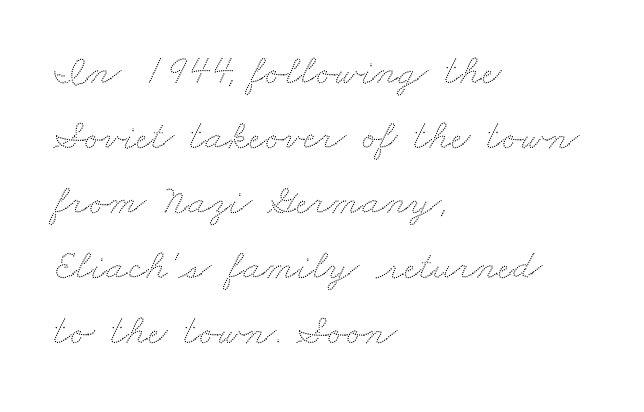
Observe the ordinary spacing: letters are neighbours, not strangers. Note the varied advance widths — an 'i' is clearly narrower than an 'm'. The paragraph has a hard left edge and a soft right edge. Just letters on the line, the space beneath them empty. The vertical gap from one line to the next is medium.
